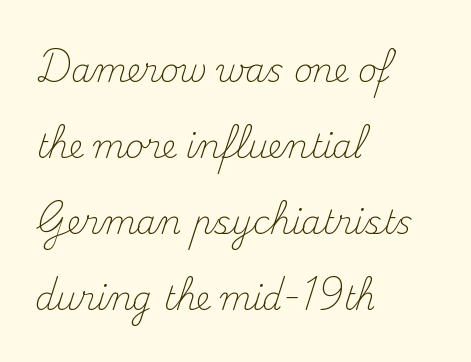
Q: Is the text bold? A: No.
Q: Is the text italic (slanted)? A: Yes.
Q: Is the typeface a serif or a sans-serif typeface? A: Serif.
Q: Is the text underlined? A: No.
Q: How is the paragraph aligned? A: Left-aligned.
Q: Is the spacing between letters normal or unusually wide? A: Normal.
Q: Is the spacing between lines tight, normal or loose? A: Loose.
Q: Width (condensed, normal, or wide)? A: Normal.
Q: Stroke contrast? A: Medium.
Q: x-height? A: Small.
Q: Monospaced? A: No.
